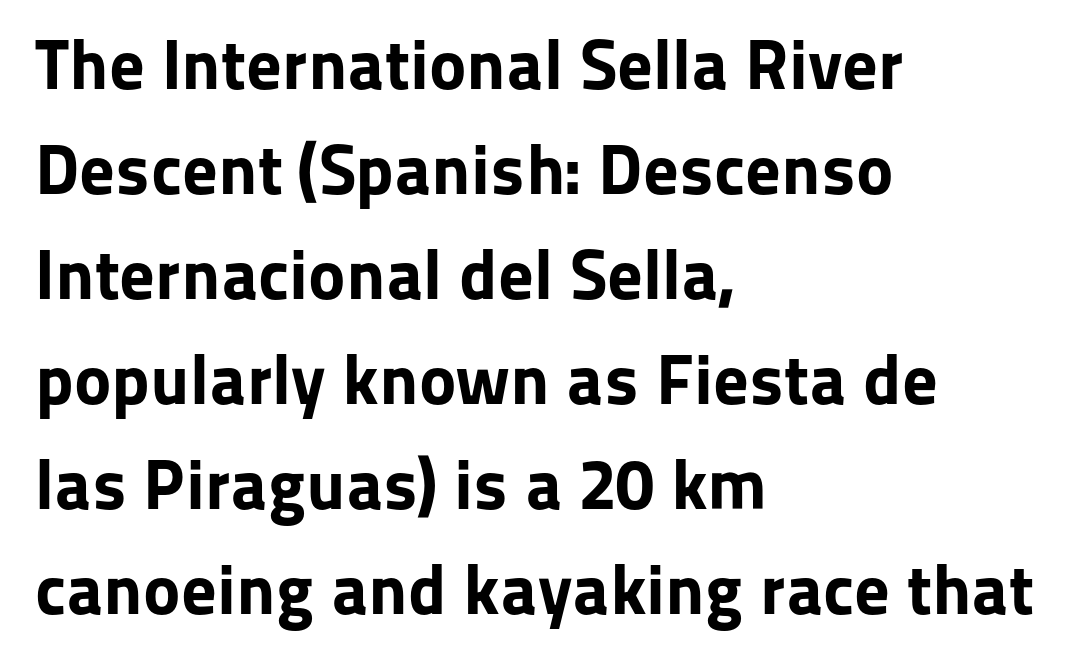
{"serif": "no", "italic": "no", "bold": "yes", "weight": "bold", "width": "normal", "stroke_contrast": "low", "x_height": "medium", "monospaced": "no", "underline": "no", "align": "left", "line_spacing": "normal", "line_spacing_ratio": 1.48, "letter_spacing": "normal", "letter_spacing_em": 0.0, "glyph_px": 71}
